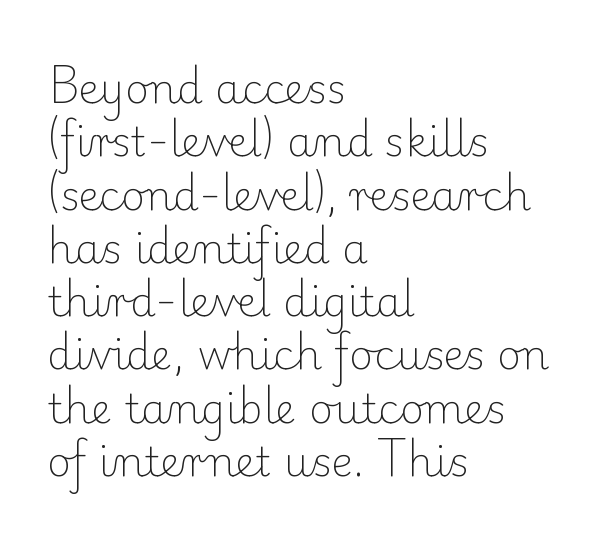
{"serif": "yes", "italic": "no", "bold": "no", "weight": "light", "width": "normal", "stroke_contrast": "low", "x_height": "small", "monospaced": "no", "underline": "no", "align": "left", "line_spacing": "normal", "line_spacing_ratio": 1.3, "letter_spacing": "normal", "letter_spacing_em": 0.0, "glyph_px": 41}
